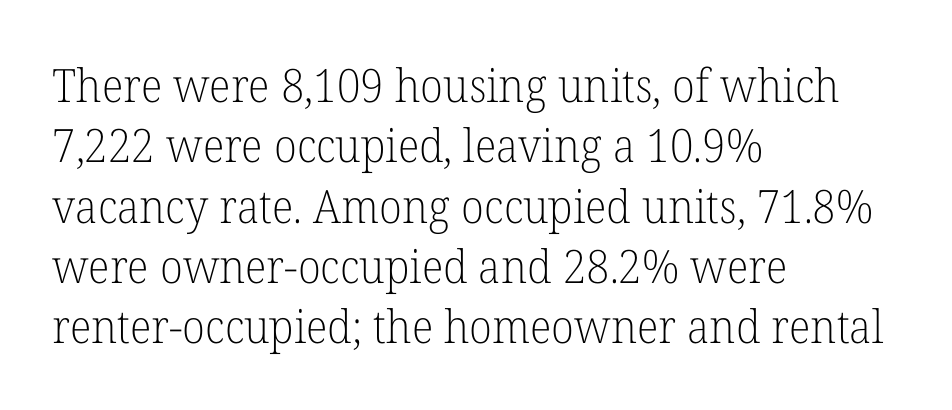
The image shows 46 px light serif type, upright; set left-aligned, normal line spacing (1.31x), normal letter spacing, not underlined; low stroke contrast and a medium x-height.
